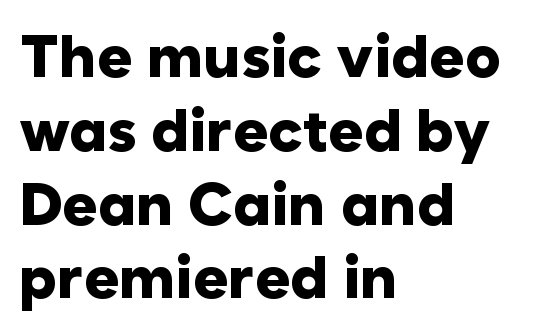
The glyphs in this specimen are sans serif. Summary of weight: heavy, a full bold. These lines are rendered in a variable-pitch font. Descender tails drop into unmarked territory.
